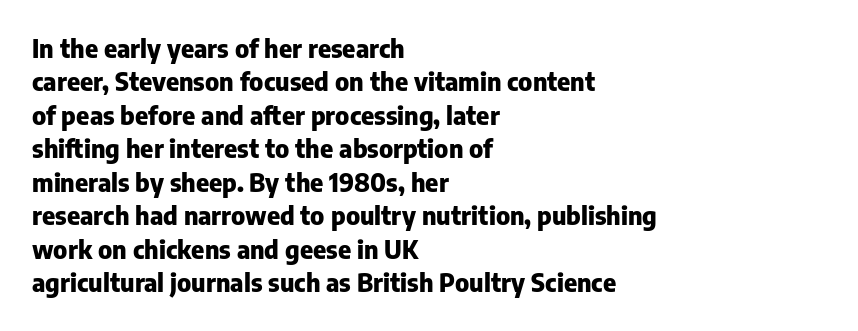
Notice how the passage keeps a crisp vertical edge on the left only. Ordinary non-slanted type is in use. This sample uses plain, unmodified letter spacing. Strong, thick strokes mark this as bold type. Normally led — the rows are evenly, conventionally spaced.
